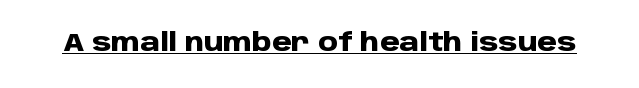
The image shows 25 px bold type, upright; set normal letter spacing, underlined.
